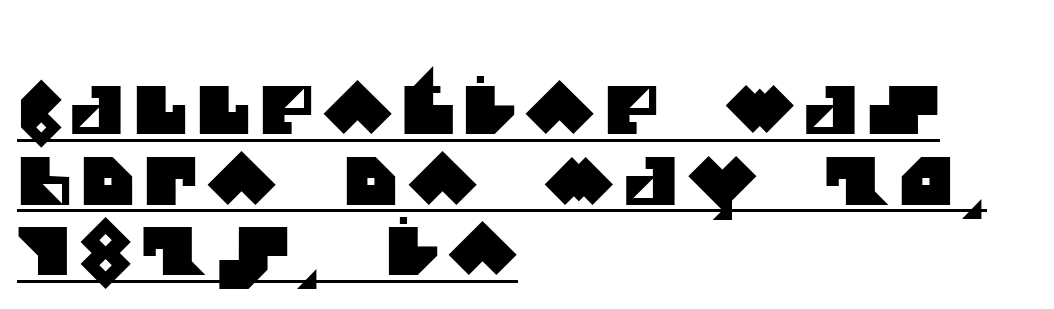
The image shows 66 px sans-serif type; set left-aligned, tight line spacing (1.07x), underlined; medium stroke contrast and a large x-height.
